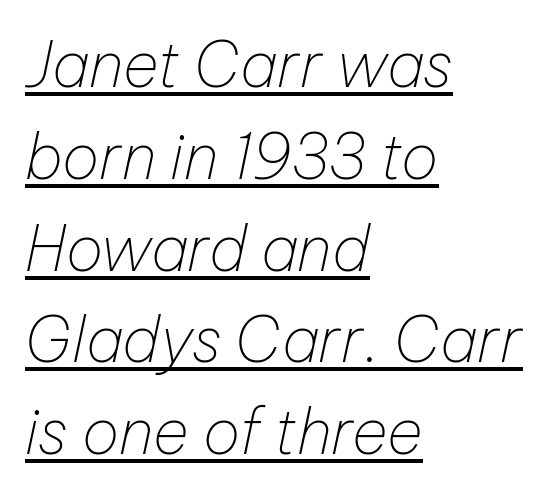
The image shows 62 px thin type, italic (leaning right); set left-aligned, normal line spacing (1.48x), normal letter spacing, underlined; low stroke contrast and a medium x-height.
